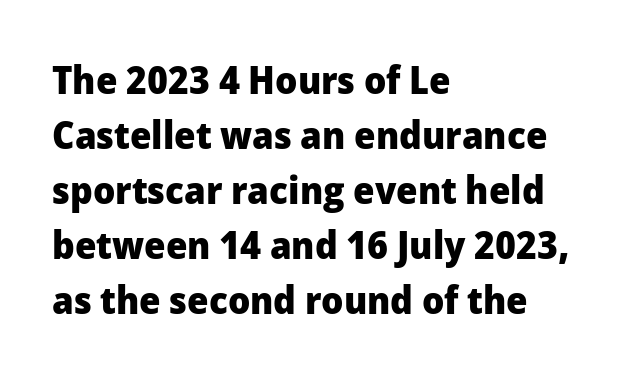
Q: Is the text bold? A: Yes.
Q: Is the text italic (slanted)? A: No, it is upright.
Q: Is the typeface a serif or a sans-serif typeface? A: Sans-serif.
Q: Is the text underlined? A: No.
Q: How is the paragraph aligned? A: Left-aligned.
Q: Is the spacing between letters normal or unusually wide? A: Normal.
Q: Is the spacing between lines tight, normal or loose? A: Normal.
Q: Width (condensed, normal, or wide)? A: Normal.
Q: Stroke contrast? A: Low.
Q: x-height? A: Medium.
Q: Monospaced? A: No.
